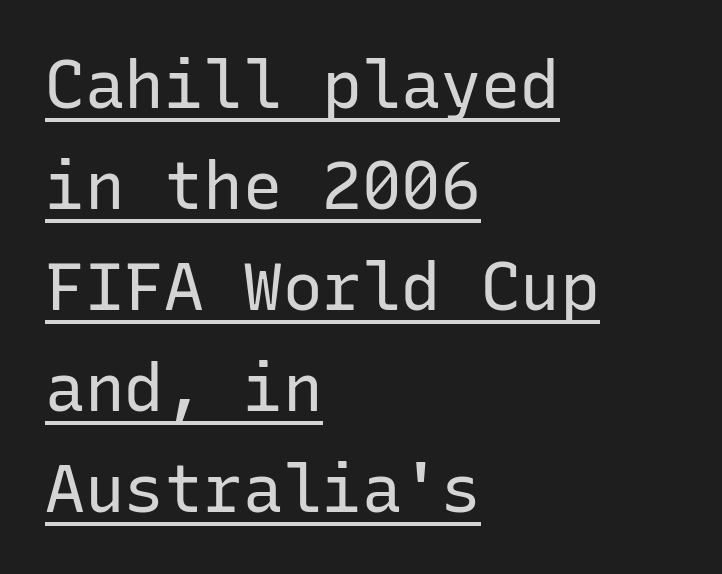
Notice how the passage keeps a crisp vertical edge on the left only. You can tell from the bare stems that sans-serif type was used. Unbolded letterforms with no extra heft. The axis of the letterforms is exactly vertical.
